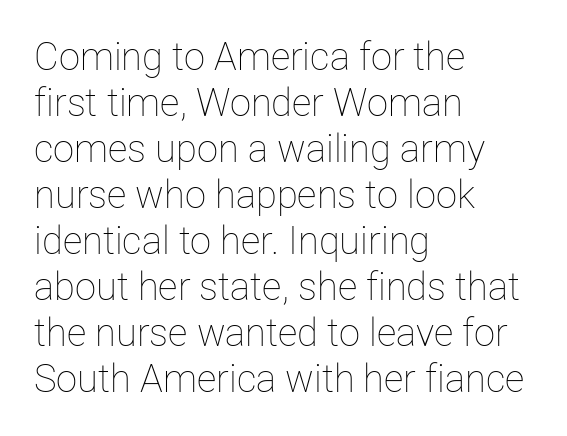
{"italic": "no", "bold": "no", "weight": "thin", "width": "normal", "stroke_contrast": "low", "x_height": "medium", "monospaced": "no", "underline": "no", "align": "left", "line_spacing_ratio": 1.21, "letter_spacing": "normal", "letter_spacing_em": 0.0, "glyph_px": 38}
